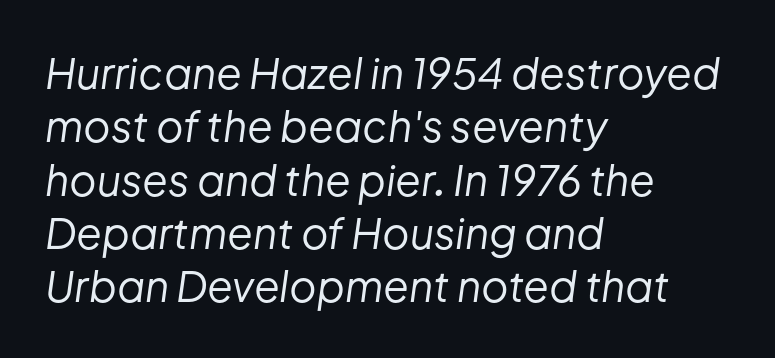
Q: Is the text bold? A: No.
Q: Is the text italic (slanted)? A: Yes, it leans right by about 8 degrees.
Q: Is the text underlined? A: No.
Q: How is the paragraph aligned? A: Left-aligned.
Q: Is the spacing between letters normal or unusually wide? A: Normal.
Q: Is the spacing between lines tight, normal or loose? A: Normal.
Q: Width (condensed, normal, or wide)? A: Normal.
Q: Stroke contrast? A: Low.
Q: x-height? A: Medium.
Q: Monospaced? A: No.
